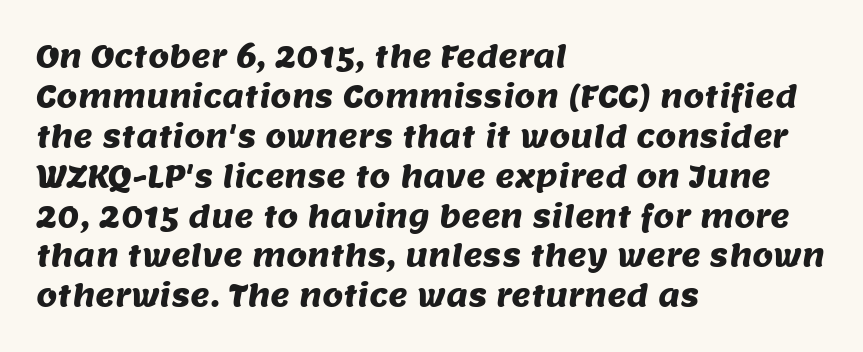
{"serif": "no", "width": "normal", "stroke_contrast": "medium", "x_height": "large", "monospaced": "no", "underline": "no", "align": "left", "line_spacing": "normal", "line_spacing_ratio": 1.33, "letter_spacing": "normal", "letter_spacing_em": 0.0, "glyph_px": 30}
